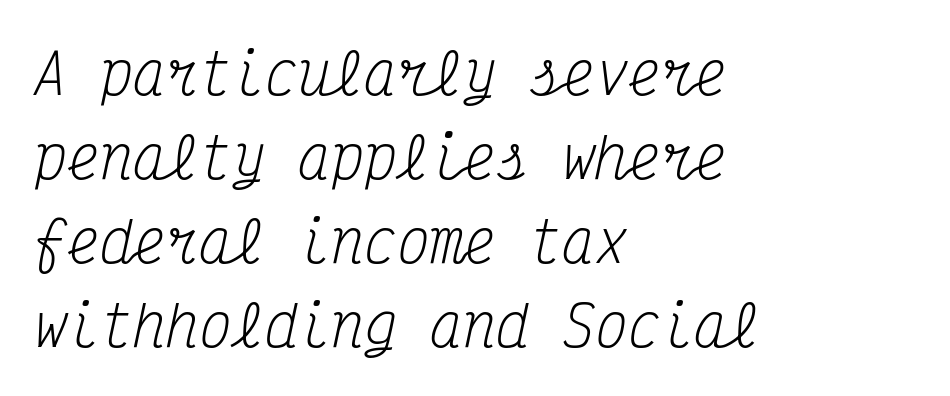
Q: Is the text bold? A: No.
Q: Is the text italic (slanted)? A: Yes, it leans right by about 12 degrees.
Q: Is the typeface a serif or a sans-serif typeface? A: Serif.
Q: Is the text underlined? A: No.
Q: How is the paragraph aligned? A: Left-aligned.
Q: Is the spacing between letters normal or unusually wide? A: Normal.
Q: Is the spacing between lines tight, normal or loose? A: Normal.
Q: Width (condensed, normal, or wide)? A: Condensed.
Q: Stroke contrast? A: Medium.
Q: x-height? A: Medium.
Q: Monospaced? A: Yes.
